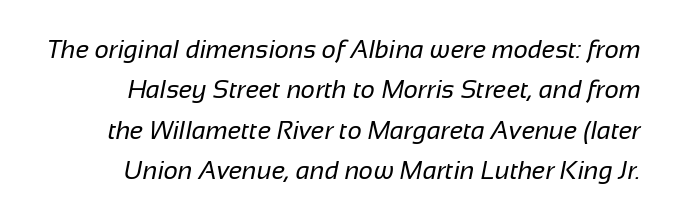
{"bold": "no", "underline": "no", "line_spacing": "normal", "line_spacing_ratio": 1.62, "letter_spacing": "normal", "letter_spacing_em": 0.0, "glyph_px": 25}
